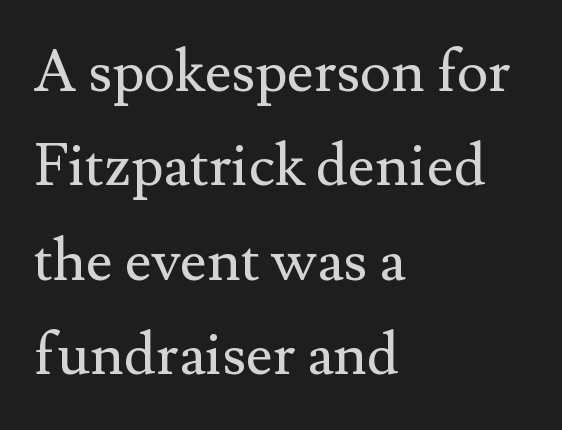
No heavy texture on the line: the type isn't bold. A typesetter would call this proportional, since set widths differ per character. Look at the tracking — it's just the regular setting, nothing added. Unlike a clean sans, this face finishes its strokes with serifs.
